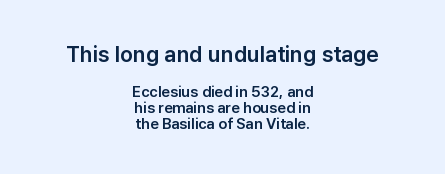
{"italic": "no", "underline": "no", "align": "center", "line_spacing": "tight", "line_spacing_ratio": 1.06, "letter_spacing": "normal", "letter_spacing_em": 0.0, "larger_block": "first", "size_ratio": 1.47, "glyph_px": 22}
